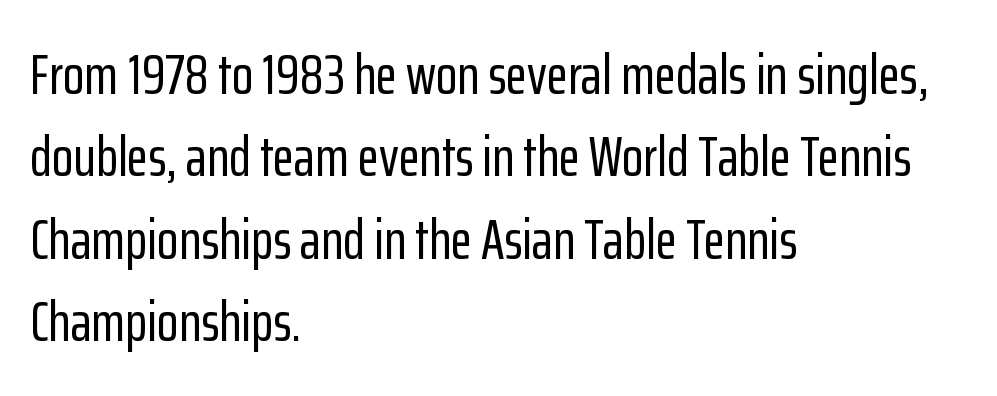
The image shows 56 px condensed sans-serif type, upright; set left-aligned, normal line spacing (1.47x), normal letter spacing, not underlined; low stroke contrast and a medium x-height.
